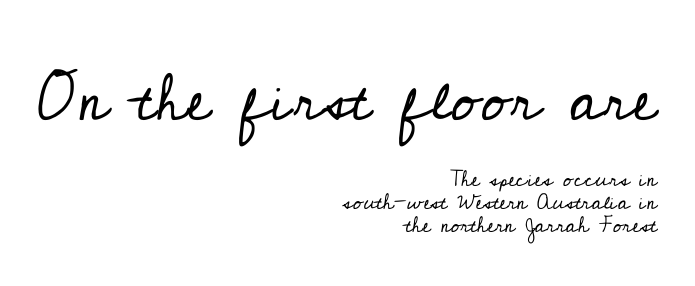
{"serif": "yes", "bold": "no", "weight": "regular", "width": "normal", "stroke_contrast": "low", "x_height": "small", "monospaced": "no", "underline": "no", "align": "right", "line_spacing": "tight", "line_spacing_ratio": 1.05, "letter_spacing": "normal", "letter_spacing_em": 0.0, "larger_block": "first", "size_ratio": 2.95, "glyph_px": 65}
